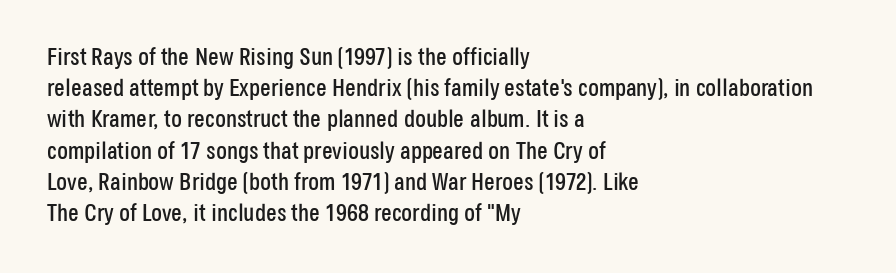
Does the copy run flush right? No — it runs flush left. The font's upright variant was chosen for this text. Descender tails drop into unmarked territory. Reading down the column, the eye jumps a familiar distance to each next line.
